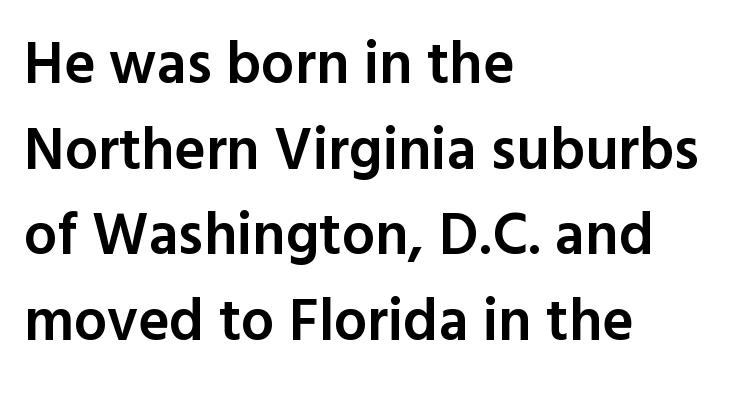
The image shows 59 px semibold sans-serif type, upright; set left-aligned, normal line spacing (1.45x), normal letter spacing, not underlined; a medium x-height.
